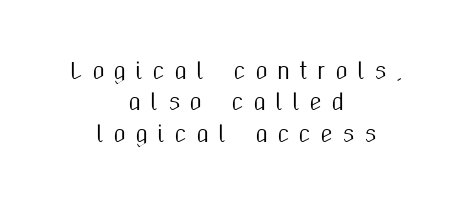
This is roman type, the default non-slanted kind. A student would call this center alignment; a typographer would say set centered. Caption: expanded tracking, letters set apart. Normally led — the rows are evenly, conventionally spaced.
